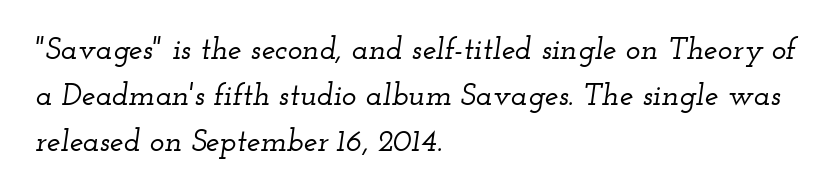
Q: Is the text italic (slanted)? A: Yes, it leans right by about 12 degrees.
Q: Is the typeface a serif or a sans-serif typeface? A: Serif.
Q: Is the text underlined? A: No.
Q: How is the paragraph aligned? A: Left-aligned.
Q: Is the spacing between letters normal or unusually wide? A: Normal.
Q: Is the spacing between lines tight, normal or loose? A: Normal.
Q: Width (condensed, normal, or wide)? A: Wide.
Q: Stroke contrast? A: Low.
Q: x-height? A: Small.
Q: Monospaced? A: No.
